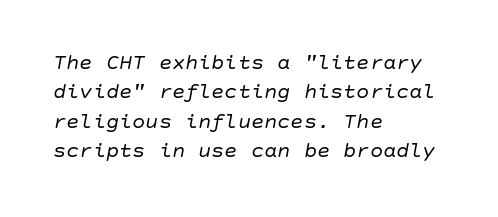
Heft: none added — not bold. The words here are not underlined. Is the block centered? No — it sits flush against the left margin. The whole block is typeset with a tilt. Caption: standard tracking, unaltered.
